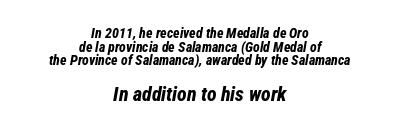
In terms of posture, this sample is oblique. Its strokes are broad and dark, the hallmark of bold type. The foot of each line stays bare and open. Which of the two is more prominent by size? The second, at the bottom. Nobody touched the tracking dial on this one. Compared with a flush-left layout, this one balances lines on the center instead.
